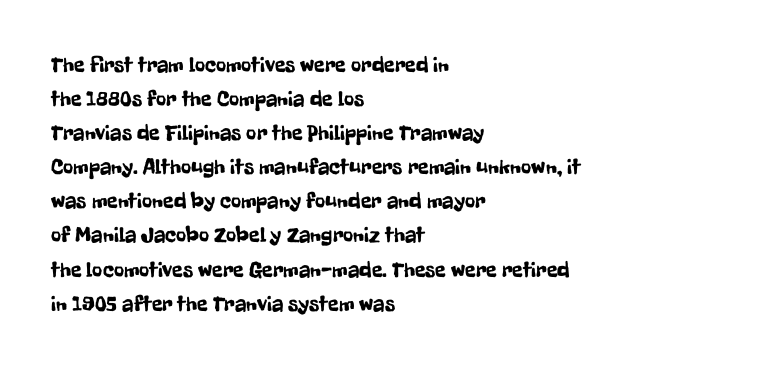
Students, observe: this is what conventionally led text looks like. This sample uses an upright cut, with every glyph sitting square on the baseline. A clean baseline with only descenders dipping below it. Each word holds together tightly as a unit, with standard inter-letter gaps.
